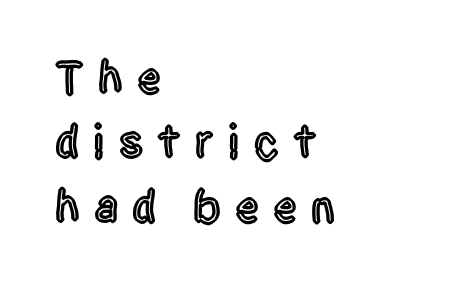
Vertically, the passage feels balanced, rows spaced as you'd expect. Notice how the passage keeps a crisp vertical edge on the left only. The typography opts for an upright posture over an oblique one. The glyphs in this specimen are sans serif.
